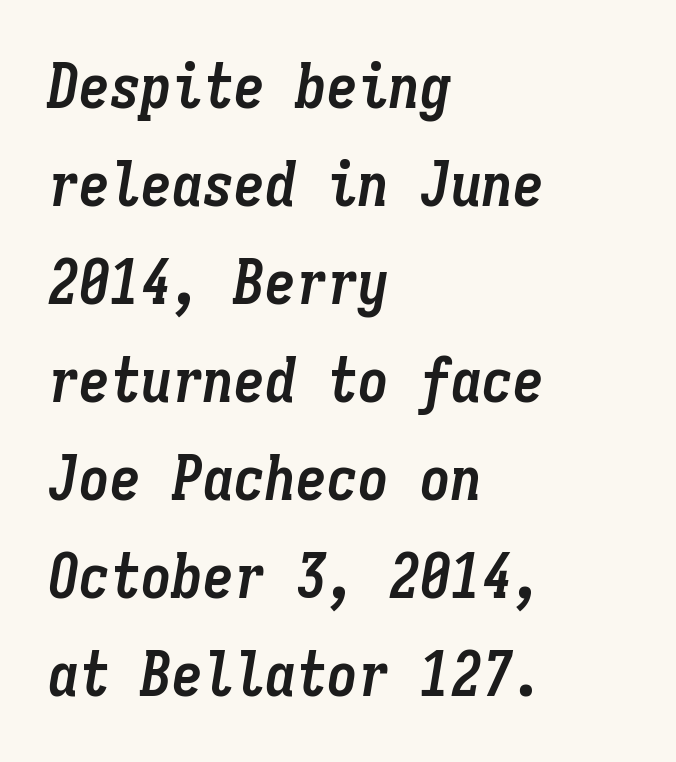
The image shows 62 px semibold, condensed type, italic (leaning right), monospaced; set left-aligned, normal line spacing (1.58x), normal letter spacing, not underlined; low stroke contrast and a medium x-height.
